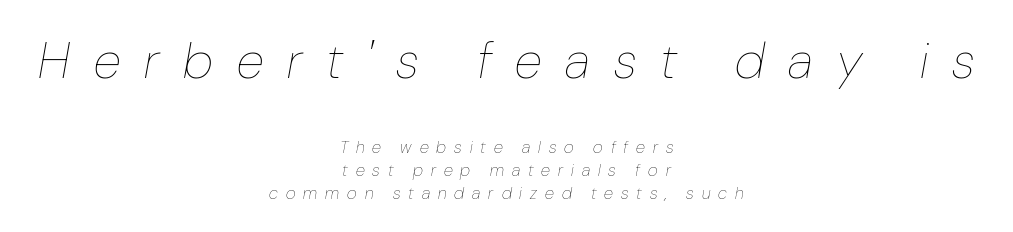
{"italic": "yes", "lean": "right", "slant_degrees": 10, "bold": "no", "weight": "thin", "width": "condensed", "stroke_contrast": "low", "x_height": "medium", "monospaced": "no", "underline": "no", "align": "center", "line_spacing": "normal", "line_spacing_ratio": 1.34, "letter_spacing": "wide", "letter_spacing_em": 0.47, "larger_block": "first", "size_ratio": 3.0, "glyph_px": 51}
